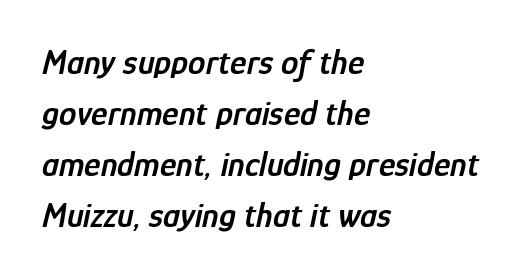
Tall strokes in this sample are angled rather than plumb. This sample uses plain, unmodified letter spacing. Caption: multi-line text, flush left, ragged right. The passage shown is typed in a proportional face where columns would drift.
